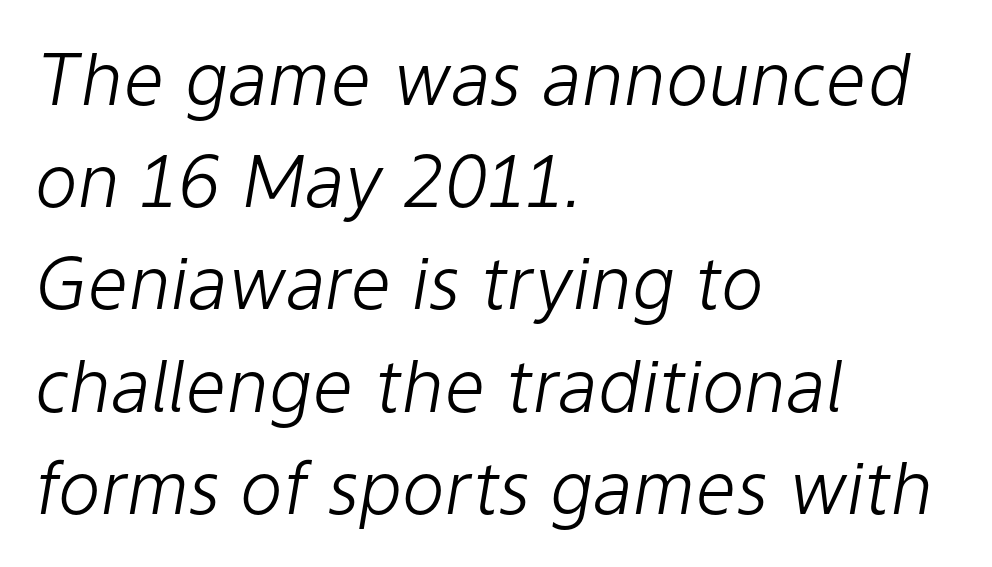
Quick note: interline space is typical. Compared with a centered layout, this one pins lines to the left instead. These lines are rendered in a variable-pitch font. This is not heavy type; no bold has been used. You can tell it's italic because the verticals aren't actually vertical. The face used here is rendered with its standard letterfit.
